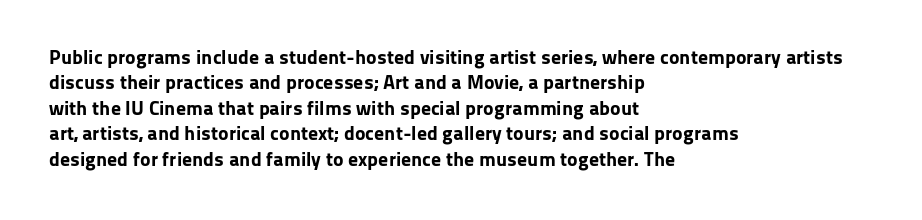
The image shows 20 px bold type, upright; set left-aligned, normal line spacing (1.27x), normal letter spacing, not underlined.
